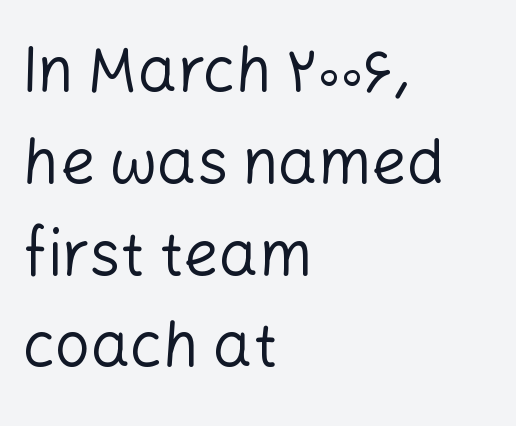
Q: Is the text bold? A: No.
Q: Is the text italic (slanted)? A: No, it is upright.
Q: Is the typeface a serif or a sans-serif typeface? A: Sans-serif.
Q: Is the text underlined? A: No.
Q: How is the paragraph aligned? A: Left-aligned.
Q: Is the spacing between letters normal or unusually wide? A: Normal.
Q: Is the spacing between lines tight, normal or loose? A: Normal.
Q: Width (condensed, normal, or wide)? A: Normal.
Q: Stroke contrast? A: Low.
Q: x-height? A: Medium.
Q: Monospaced? A: No.
